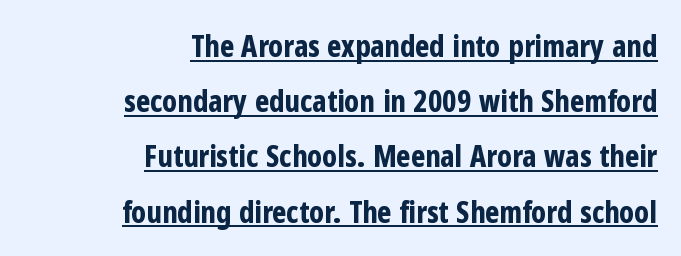
Q: Is the text bold? A: Yes.
Q: Is the text italic (slanted)? A: No, it is upright.
Q: Is the typeface a serif or a sans-serif typeface? A: Sans-serif.
Q: Is the text underlined? A: Yes.
Q: How is the paragraph aligned? A: Right-aligned.
Q: Is the spacing between letters normal or unusually wide? A: Normal.
Q: Width (condensed, normal, or wide)? A: Condensed.
Q: Stroke contrast? A: Low.
Q: x-height? A: Medium.
Q: Monospaced? A: No.
